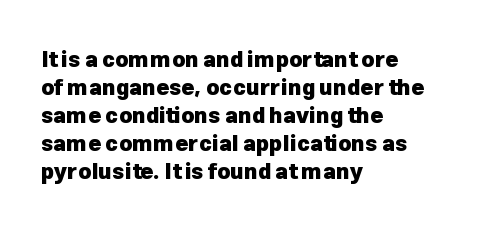
The axis of the letterforms is exactly vertical. Leftover space on each line is placed entirely after the last word. Each row of text sits above clean, open space. Students, note that the glyphs here touch the page at normal intervals.
